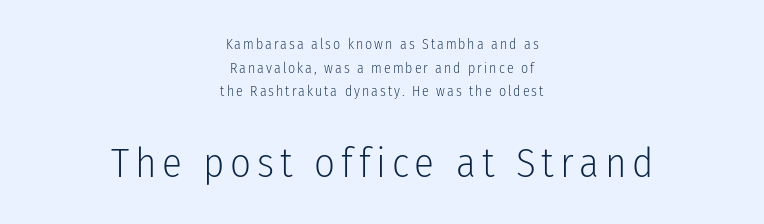
Q: Is the text bold? A: No.
Q: Is the text italic (slanted)? A: No, it is upright.
Q: Is the typeface a serif or a sans-serif typeface? A: Sans-serif.
Q: Is the text underlined? A: No.
Q: How is the paragraph aligned? A: Centered.
Q: Is the spacing between lines tight, normal or loose? A: Normal.
Q: Which block of text is set in a larger size, the first (top) or the second (bottom)? A: The second (bottom) one.
Q: Width (condensed, normal, or wide)? A: Condensed.
Q: Stroke contrast? A: Low.
Q: x-height? A: Medium.
Q: Monospaced? A: No.
